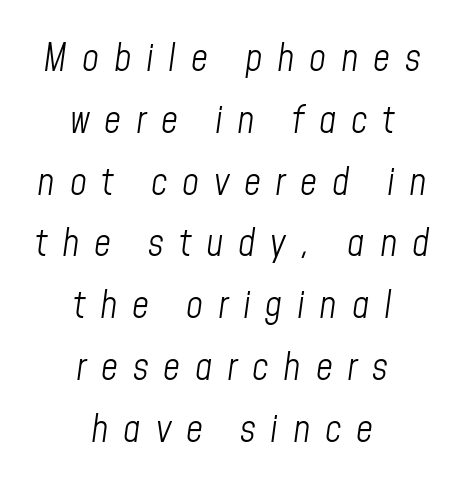
The image shows 37 px light, condensed type, italic (leaning right); set centered, normal line spacing (1.67x), unusually wide letter spacing (+0.4 em), not underlined; low stroke contrast and a medium x-height.
